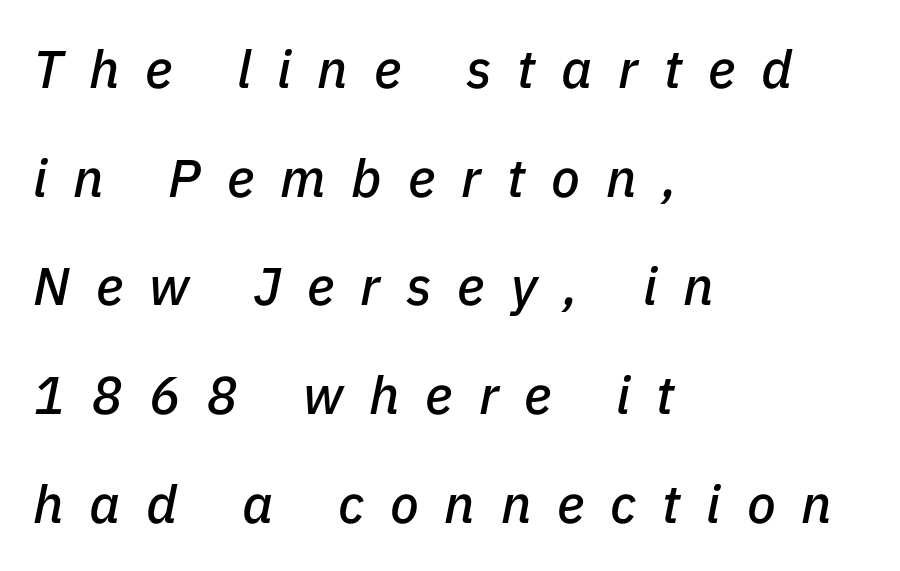
Q: Is the text italic (slanted)? A: Yes, it leans right by about 11 degrees.
Q: Is the text underlined? A: No.
Q: How is the paragraph aligned? A: Left-aligned.
Q: Is the spacing between letters normal or unusually wide? A: Unusually wide.
Q: Is the spacing between lines tight, normal or loose? A: Loose.
Q: Width (condensed, normal, or wide)? A: Normal.
Q: Stroke contrast? A: Low.
Q: x-height? A: Medium.
Q: Monospaced? A: No.
